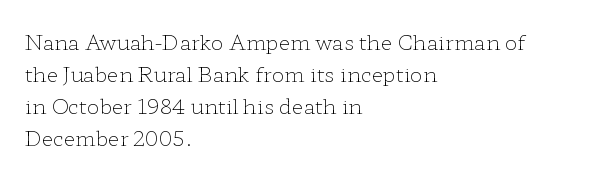
Q: Is the text bold? A: No.
Q: Is the text italic (slanted)? A: No, it is upright.
Q: Is the text underlined? A: No.
Q: How is the paragraph aligned? A: Left-aligned.
Q: Is the spacing between letters normal or unusually wide? A: Normal.
Q: Is the spacing between lines tight, normal or loose? A: Normal.
